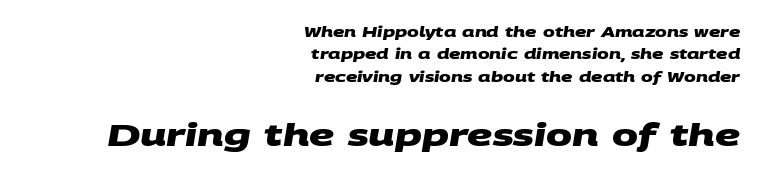
{"serif": "no", "bold": "yes", "weight": "heavy", "width": "wide", "stroke_contrast": "medium", "x_height": "large", "monospaced": "no", "underline": "no", "align": "right", "line_spacing": "normal", "line_spacing_ratio": 1.6, "letter_spacing": "normal", "letter_spacing_em": 0.0, "larger_block": "second", "size_ratio": 2.21, "glyph_px": 31}
